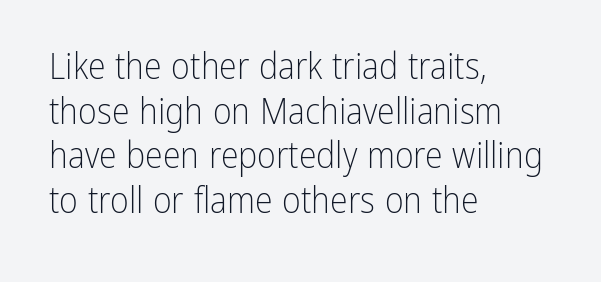
{"serif": "no", "italic": "no", "bold": "no", "weight": "light", "width": "condensed", "stroke_contrast": "low", "x_height": "medium", "monospaced": "no", "underline": "no", "align": "left", "line_spacing_ratio": 1.24, "letter_spacing": "normal", "letter_spacing_em": 0.0, "glyph_px": 36}
